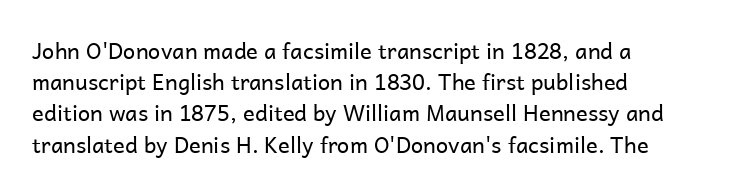
Every row of glyphs begins at an identical x-position on the left. The typesetting does not lean heavy: it is not bold. One glance says typical: line gaps are just what's usual. Underlining? Definitely not there.
